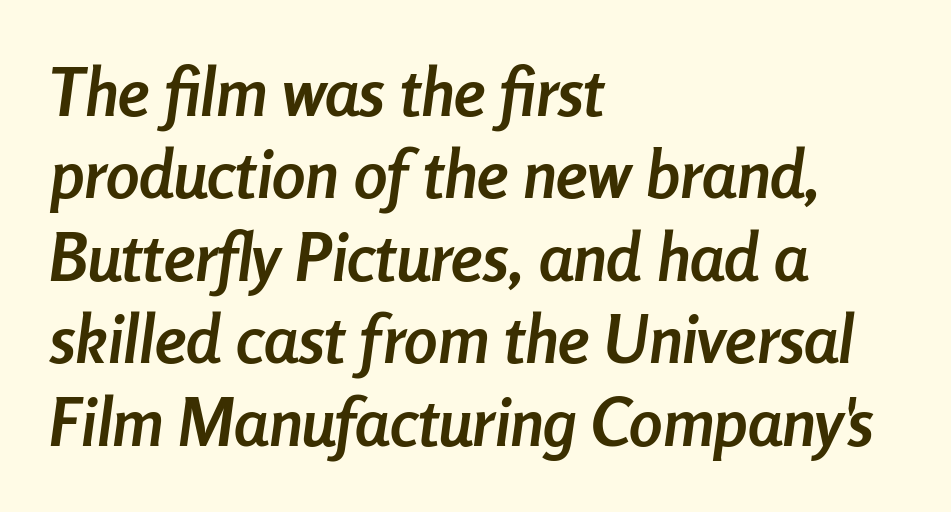
Check under the words: just untouched page. The compositor pushed each line to the left boundary. Notice how the stems are inclined rather than vertical — that's the hallmark of italics. Default kerning and tracking; the words read as compact shapes.
